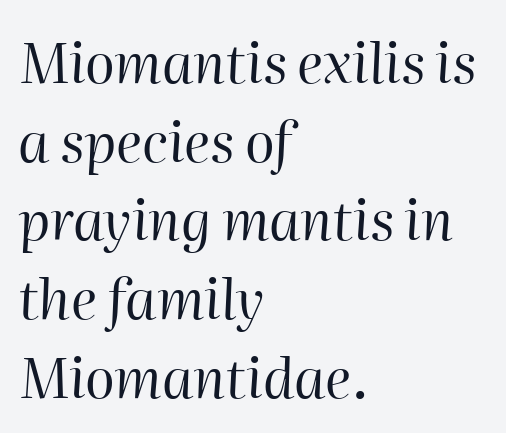
{"italic": "yes", "lean": "right", "slant_degrees": 2, "bold": "no", "weight": "regular", "width": "normal", "stroke_contrast": "high", "x_height": "medium", "monospaced": "no", "underline": "no", "align": "left", "line_spacing": "normal", "line_spacing_ratio": 1.43, "letter_spacing": "normal", "letter_spacing_em": 0.0, "glyph_px": 55}
